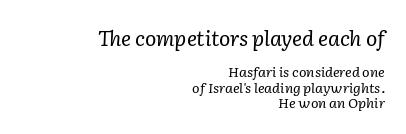
The image shows 21 px text type, italic (leaning right); set right-aligned, tight line spacing (1.08x), normal letter spacing, not underlined; the first (top) block is 1.5x larger.
